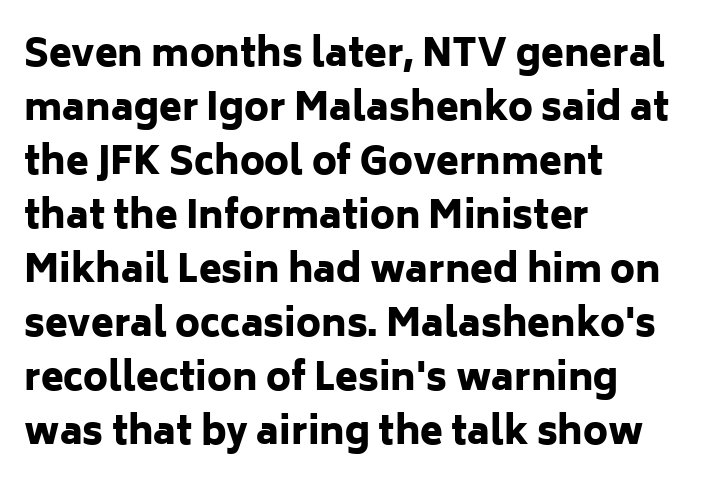
Honestly, there is no underline to notice here at all. The lettering holds an erect, upright posture throughout. Here the glyphs are tracked normally, forming tight word shapes. The typesetter chose a ragged-right arrangement here. The letters advance in unequal steps, a hallmark of proportional type. In terms of leading, this rendering sits right in the middle.
